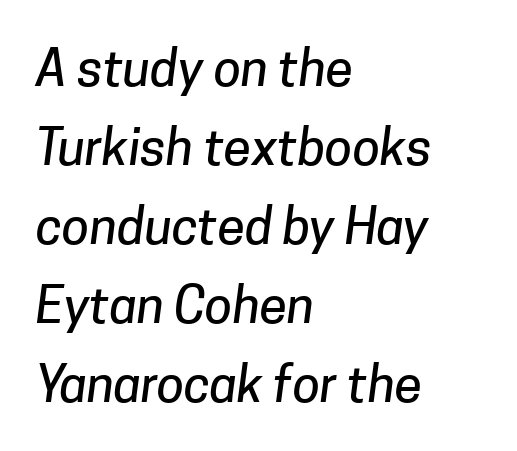
Leading: standard. Just letters on the line, the space beneath them empty. Line beginnings align vertically; line endings do not. You could call the tracking neutral — neither tight nor loose. Each letter keeps its own natural width here, so spacing adapts to shape. The letters carry no serifs — their stems end cleanly without finishing strokes.
